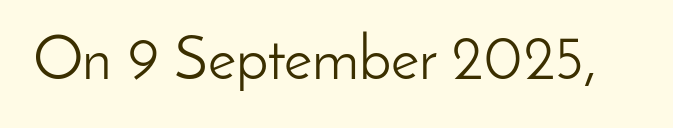
The string is rendered with underlining switched off. The letters advance in unequal steps, a hallmark of proportional type. Look at the tracking — it's just the regular setting, nothing added. Does the lettering tilt? It doesn't — this is upright. Heft: none added — not bold.
